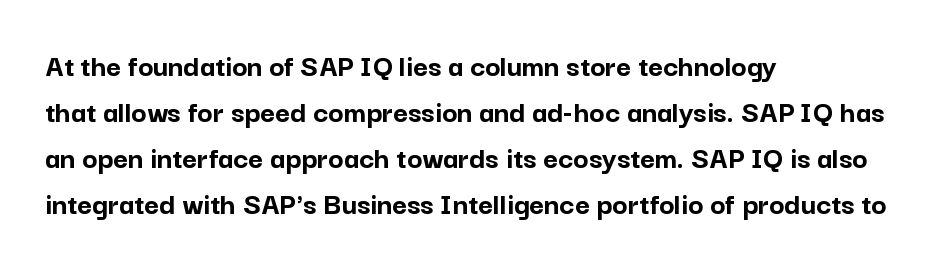
Font category for this specimen: sans-serif. Quick note: not italic, upright. Regular leading. The typesetter chose a ragged-right arrangement here. Is this a fixed-width face? No — the glyphs have proportional, varying widths. Caption: standard tracking, unaltered.
